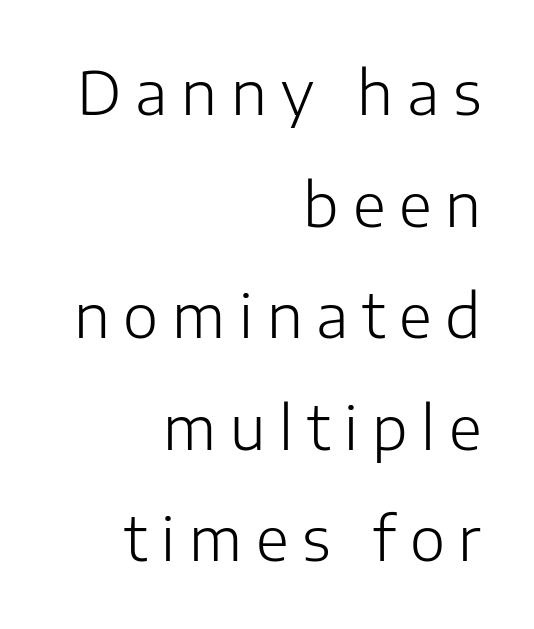
{"serif": "no", "italic": "no", "bold": "no", "weight": "light", "width": "normal", "stroke_contrast": "low", "x_height": "medium", "monospaced": "no", "underline": "no", "align": "right", "line_spacing_ratio": 1.86, "letter_spacing": "wide", "letter_spacing_em": 0.23, "glyph_px": 60}
